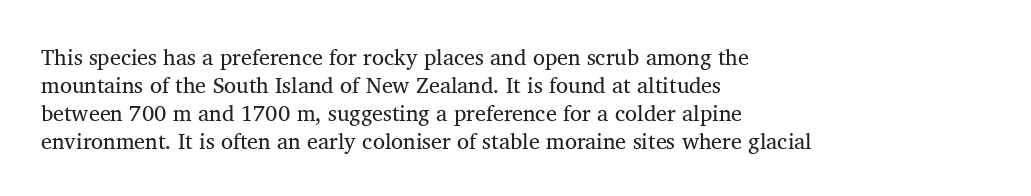
The image shows 22 px text type, upright; set left-aligned, normal line spacing (1.27x), normal letter spacing, not underlined.
